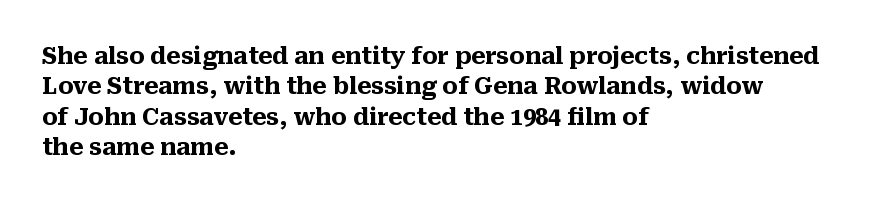
The image shows 23 px bold type, upright; set left-aligned, normal line spacing (1.32x), normal letter spacing, not underlined.
